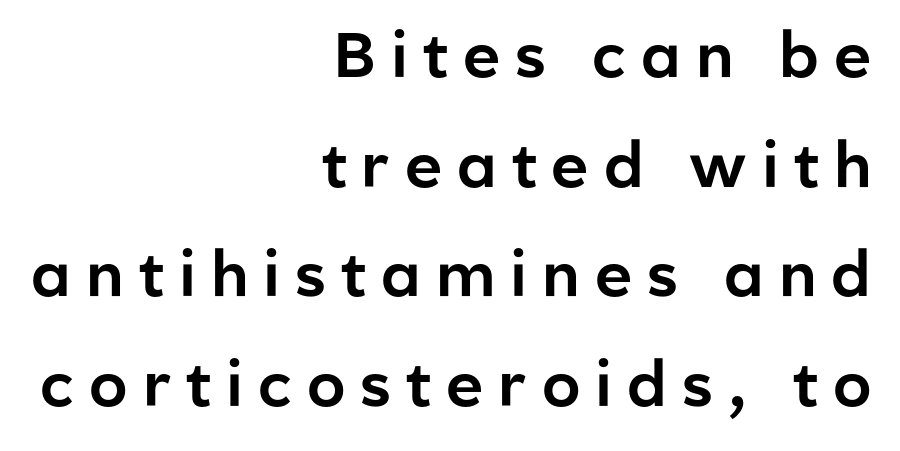
Q: Is the text italic (slanted)? A: No, it is upright.
Q: Is the typeface a serif or a sans-serif typeface? A: Sans-serif.
Q: Is the text underlined? A: No.
Q: How is the paragraph aligned? A: Right-aligned.
Q: Is the spacing between letters normal or unusually wide? A: Unusually wide.
Q: Width (condensed, normal, or wide)? A: Normal.
Q: Stroke contrast? A: Low.
Q: x-height? A: Medium.
Q: Monospaced? A: No.
